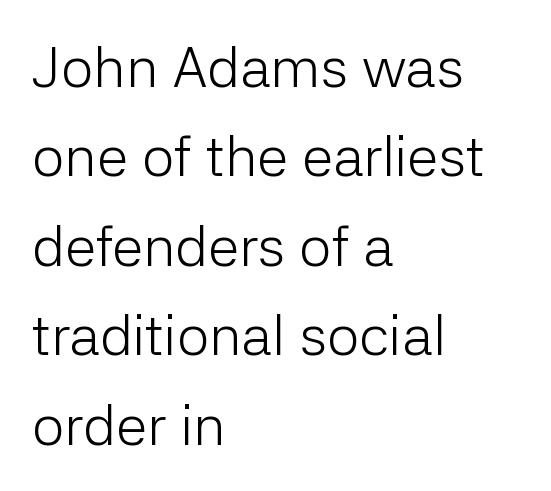
Q: Is the text bold? A: No.
Q: Is the text italic (slanted)? A: No, it is upright.
Q: Is the typeface a serif or a sans-serif typeface? A: Sans-serif.
Q: Is the text underlined? A: No.
Q: How is the paragraph aligned? A: Left-aligned.
Q: Is the spacing between letters normal or unusually wide? A: Normal.
Q: Is the spacing between lines tight, normal or loose? A: Normal.
Q: Width (condensed, normal, or wide)? A: Normal.
Q: Stroke contrast? A: Low.
Q: x-height? A: Medium.
Q: Monospaced? A: No.
